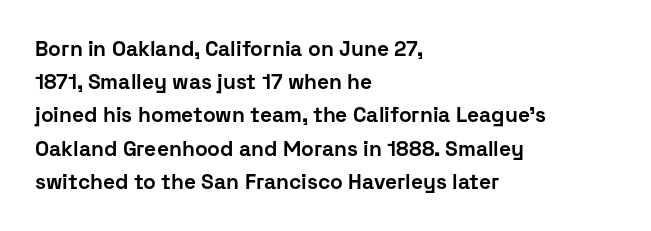
{"italic": "no", "bold": "yes", "underline": "no", "align": "left", "line_spacing": "normal", "line_spacing_ratio": 1.58, "letter_spacing": "normal", "letter_spacing_em": 0.0, "glyph_px": 21}
